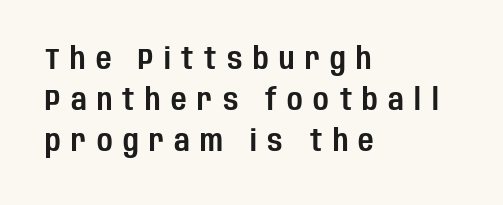
The lines sit at an ordinary, default distance from one another. Between one letter and the next there's a generous, obvious gap. Note the varied advance widths — an 'i' is clearly narrower than an 'm'. The text was rendered using a sans face with plain stroke endings. Notice how the passage keeps a crisp vertical edge on the left only.
